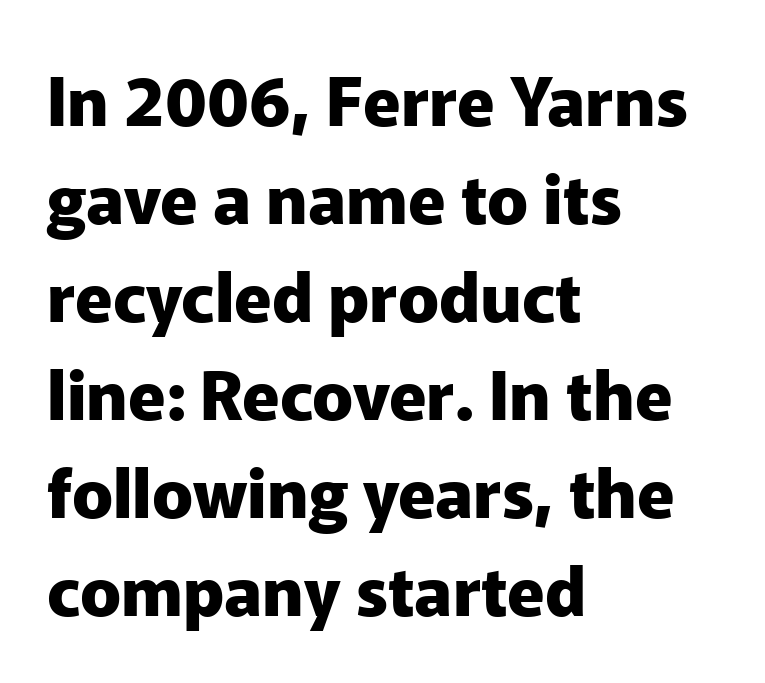
{"serif": "no", "italic": "no", "bold": "yes", "weight": "heavy", "width": "normal", "stroke_contrast": "low", "x_height": "medium", "monospaced": "no", "underline": "no", "align": "left", "line_spacing": "normal", "line_spacing_ratio": 1.44, "letter_spacing": "normal", "letter_spacing_em": 0.0, "glyph_px": 68}
